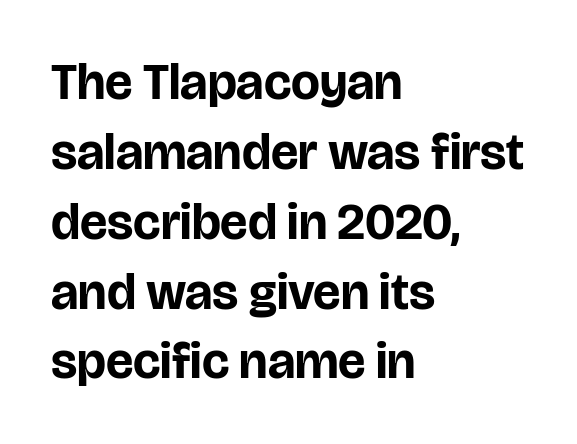
Q: Is the text bold? A: Yes.
Q: Is the text italic (slanted)? A: No, it is upright.
Q: Is the typeface a serif or a sans-serif typeface? A: Sans-serif.
Q: Is the text underlined? A: No.
Q: How is the paragraph aligned? A: Left-aligned.
Q: Is the spacing between letters normal or unusually wide? A: Normal.
Q: Is the spacing between lines tight, normal or loose? A: Normal.
Q: Width (condensed, normal, or wide)? A: Normal.
Q: Stroke contrast? A: Low.
Q: x-height? A: Large.
Q: Monospaced? A: No.
